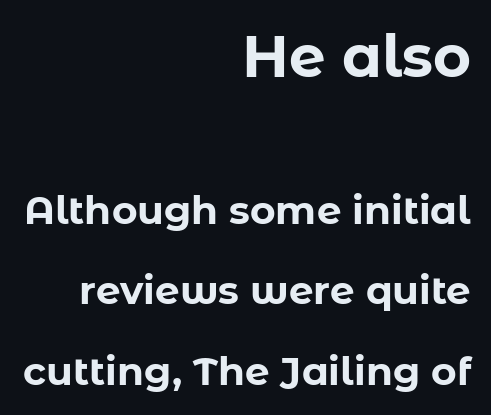
The image shows 58 px bold sans-serif type, upright; set right-aligned, loose line spacing (2.06x), normal letter spacing, not underlined; the first (top) block is 1.49x larger; low stroke contrast and a medium x-height.
